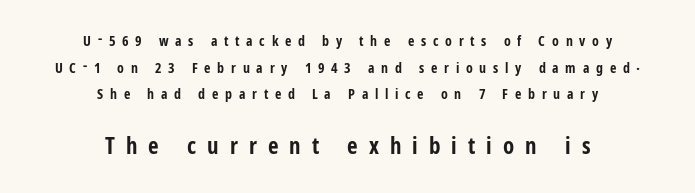
{"italic": "no", "bold": "yes", "underline": "no", "align": "center", "line_spacing": "loose", "line_spacing_ratio": 1.9, "letter_spacing": "wide", "letter_spacing_em": 0.48, "larger_block": "second", "size_ratio": 1.64, "glyph_px": 23}
